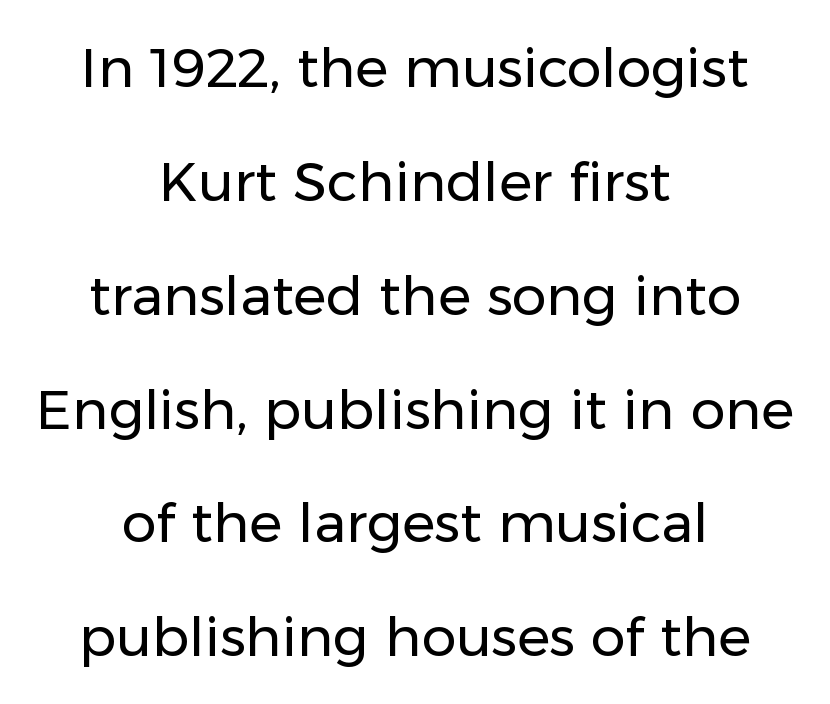
Underline: absent. Examine the stroke ends and you'll find no serifs. The lines are spread far apart with generous leading. Is the block centered? Yes — each line is placed symmetrically about the middle. The type is set solid horizontally, with unmodified tracking. Summary of weight: not heavy and not bold.
